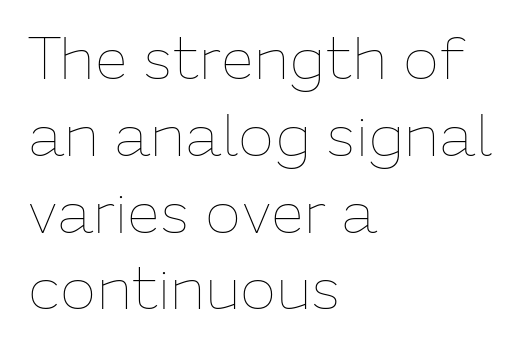
The image shows 60 px thin type, upright; set left-aligned, normal line spacing (1.28x), normal letter spacing, not underlined; low stroke contrast and a medium x-height.
